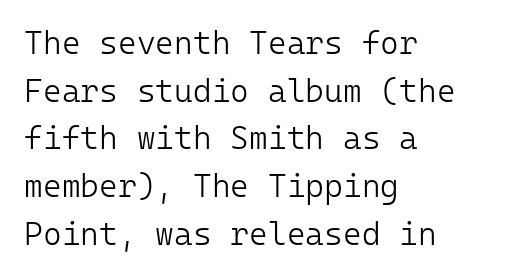
The letters stand straight up with perfectly vertical stems. All the whitespace from short lines collects on the right. Clear beneath every line of the passage. Serif or sans? Sans — the stroke terminals are bare. Unbolded letterforms with no extra heft.
